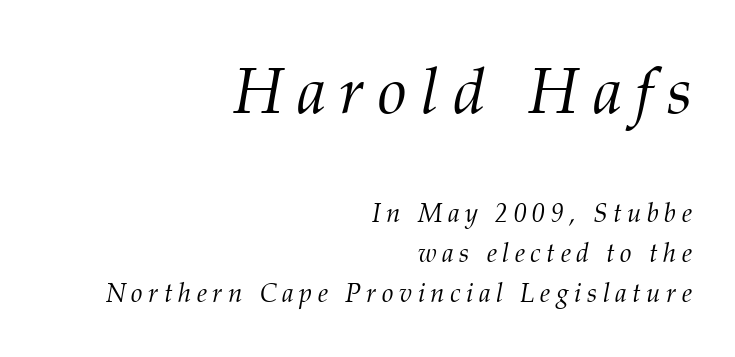
{"serif": "yes", "italic": "yes", "lean": "right", "slant_degrees": 12, "bold": "no", "weight": "light", "width": "normal", "stroke_contrast": "medium", "x_height": "medium", "monospaced": "no", "underline": "no", "align": "right", "line_spacing": "normal", "line_spacing_ratio": 1.53, "letter_spacing": "wide", "letter_spacing_em": 0.21, "larger_block": "first", "size_ratio": 2.5, "glyph_px": 65}
